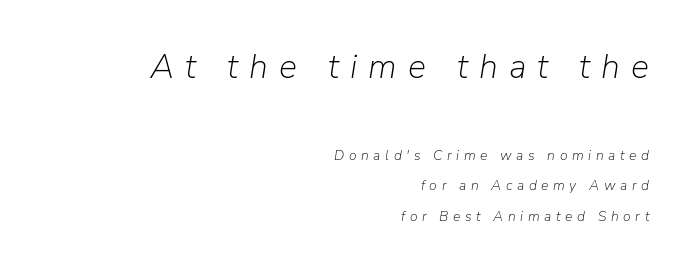
Does extra space separate the letters? Yes, quite a lot of it. The emphasis by scale lands on block number one, above. The rendering uses natural spacing where letterforms have individual widths. The lines in this sample share a right terminus and differ only in where they begin.
